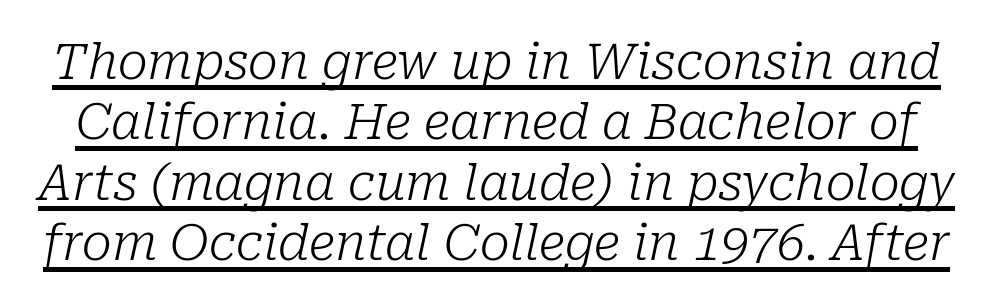
The image shows 50 px light serif type, italic (leaning right); set line spacing 1.21x, normal letter spacing, underlined; low stroke contrast and a medium x-height.
